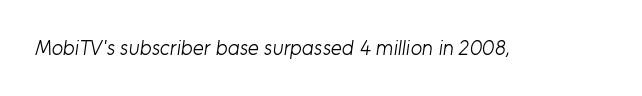
The image shows 21 px text type; set normal letter spacing, not underlined.
